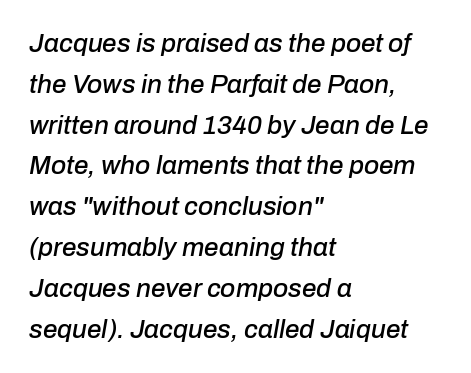
Q: Is the text italic (slanted)? A: Yes, it leans right by about 10 degrees.
Q: Is the text underlined? A: No.
Q: How is the paragraph aligned? A: Left-aligned.
Q: Is the spacing between letters normal or unusually wide? A: Normal.
Q: Is the spacing between lines tight, normal or loose? A: Normal.
